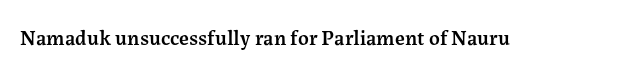
{"italic": "no", "bold": "semi", "underline": "no", "letter_spacing": "normal", "letter_spacing_em": 0.0, "glyph_px": 21}
